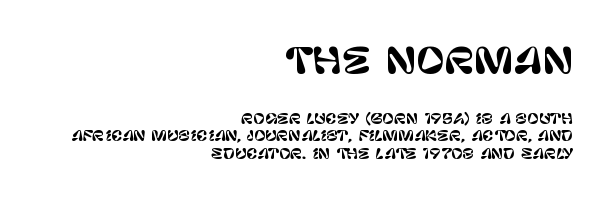
{"serif": "no", "width": "normal", "stroke_contrast": "low", "x_height": "large", "monospaced": "no", "underline": "no", "align": "right", "line_spacing": "normal", "line_spacing_ratio": 1.25, "letter_spacing": "normal", "letter_spacing_em": 0.0, "larger_block": "first", "size_ratio": 2.5, "glyph_px": 35}
